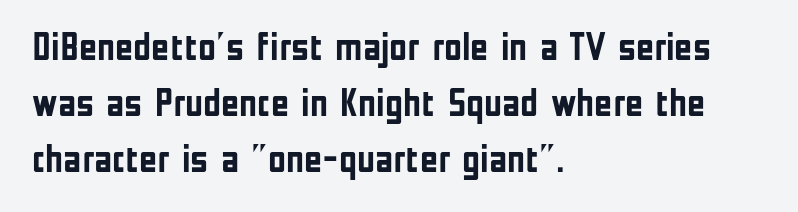
Q: Is the text bold? A: Yes.
Q: Is the text italic (slanted)? A: No, it is upright.
Q: Is the typeface a serif or a sans-serif typeface? A: Sans-serif.
Q: Is the text underlined? A: No.
Q: How is the paragraph aligned? A: Left-aligned.
Q: Is the spacing between letters normal or unusually wide? A: Normal.
Q: Is the spacing between lines tight, normal or loose? A: Normal.
Q: Width (condensed, normal, or wide)? A: Condensed.
Q: Stroke contrast? A: Low.
Q: x-height? A: Medium.
Q: Monospaced? A: No.
